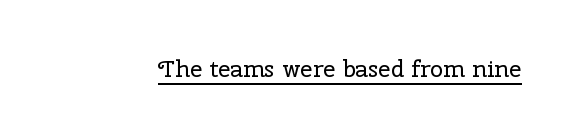
{"italic": "no", "bold": "no", "underline": "yes", "letter_spacing": "normal", "letter_spacing_em": 0.0, "glyph_px": 24}
